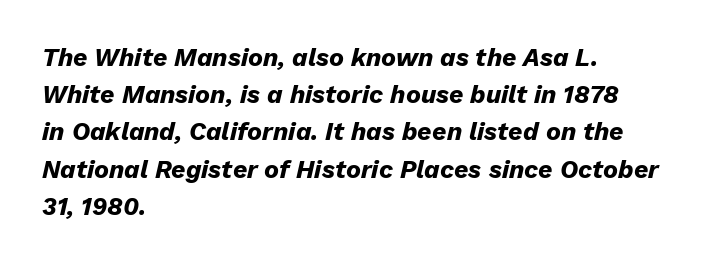
{"italic": "yes", "lean": "right", "slant_degrees": 13, "bold": "yes", "underline": "no", "align": "left", "line_spacing": "normal", "line_spacing_ratio": 1.49, "letter_spacing": "normal", "letter_spacing_em": 0.0, "glyph_px": 25}
